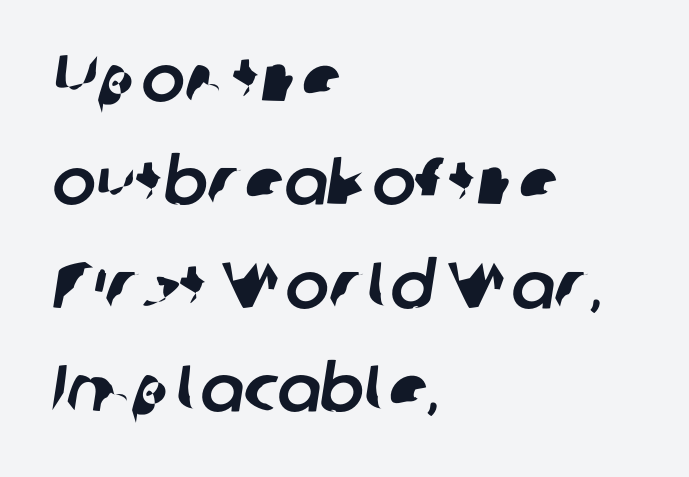
A bare baseline throughout the passage. Reading down the block, your eye returns to a fixed left position each line. Character widths vary here, with narrow letters taking less room than wide ones. Note: no serifs on the glyphs.
